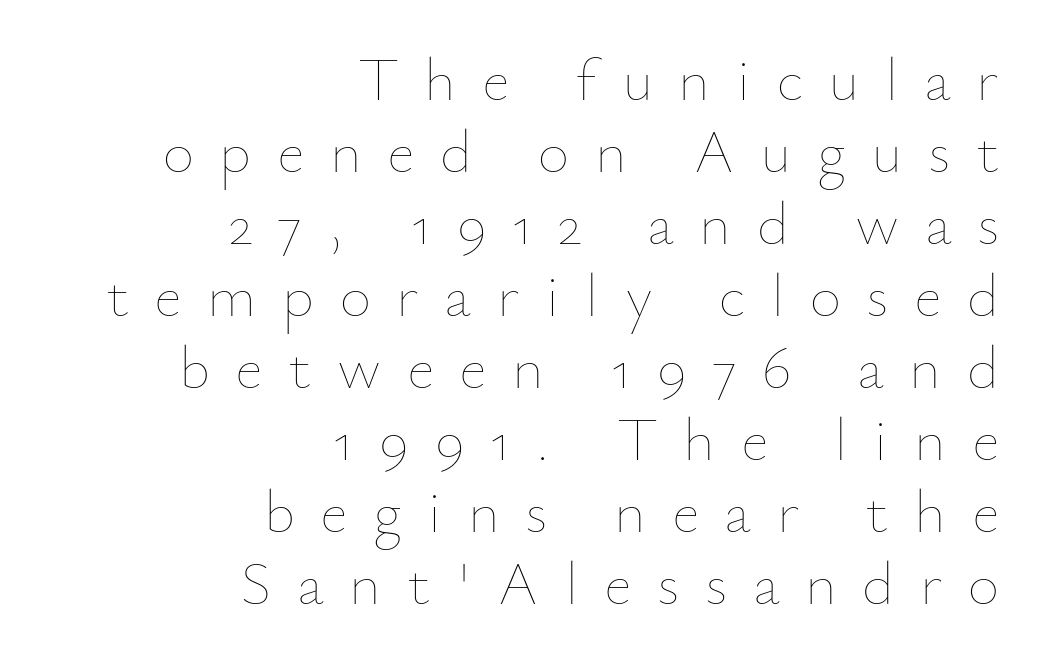
Designer's note — italics off, roman on. In CSS terms this would be text-align: right. The letters advance in unequal steps, a hallmark of proportional type. Nothing heavy about these letters — not bold at all. How are the letters spaced? Widely, with obvious added tracking.
